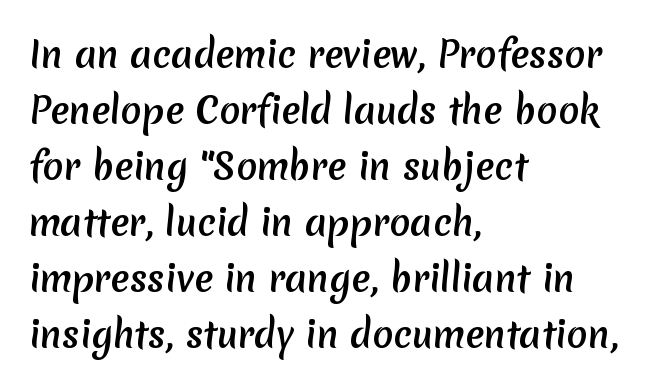
A typesetter would label this face a sans. You could not count columns in this text — the font is proportionally spaced. This rendering uses left alignment, leaving the right contour irregular. This rendering features lettering with no underline.
